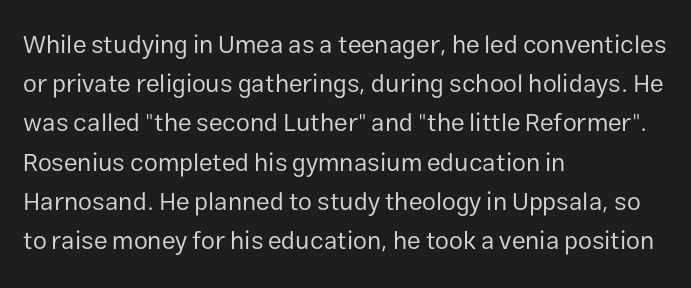
Q: Is the text bold? A: No.
Q: Is the text italic (slanted)? A: No, it is upright.
Q: Is the text underlined? A: No.
Q: How is the paragraph aligned? A: Left-aligned.
Q: Is the spacing between letters normal or unusually wide? A: Normal.
Q: Is the spacing between lines tight, normal or loose? A: Normal.
